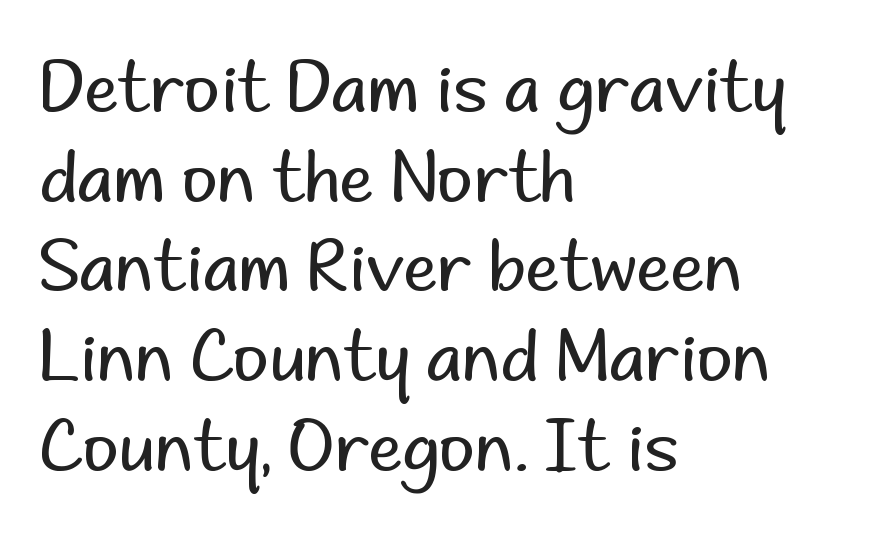
{"serif": "no", "italic": "no", "bold": "no", "weight": "regular", "width": "normal", "stroke_contrast": "low", "x_height": "small", "monospaced": "no", "underline": "no", "align": "left", "line_spacing": "normal", "line_spacing_ratio": 1.3, "letter_spacing": "normal", "letter_spacing_em": 0.0, "glyph_px": 69}
